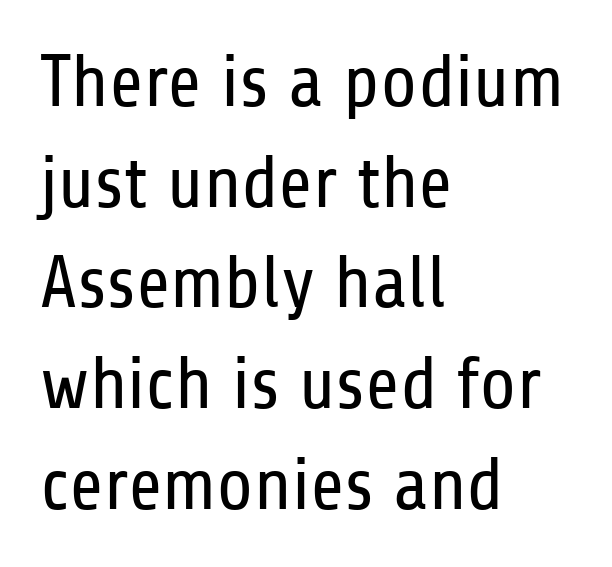
Is this a heavy cut? Hardly; it is regular or lighter. Here the glyphs are tracked normally, forming tight word shapes. The ragged edge is on the right, which tells us the setting is flush left. Ordinary non-slanted type is in use. Proportional: the letters do not fall into vertical columns.
